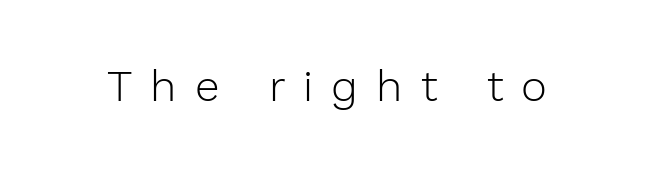
Q: Is the text bold? A: No.
Q: Is the text italic (slanted)? A: No, it is upright.
Q: Is the typeface a serif or a sans-serif typeface? A: Sans-serif.
Q: Is the text underlined? A: No.
Q: Is the spacing between letters normal or unusually wide? A: Unusually wide.
Q: Width (condensed, normal, or wide)? A: Normal.
Q: x-height? A: Medium.
Q: Monospaced? A: No.
